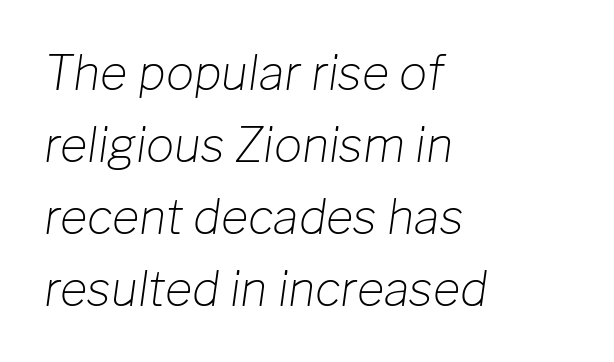
The image shows 47 px light type, italic (leaning right); set left-aligned, normal line spacing (1.53x), normal letter spacing, not underlined; low stroke contrast and a medium x-height.
